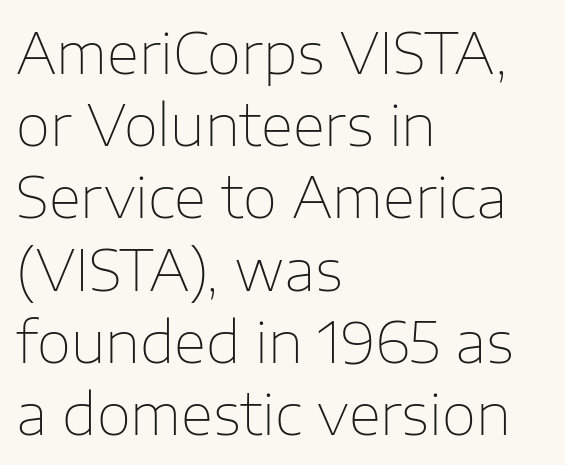
{"serif": "no", "italic": "no", "bold": "no", "weight": "thin", "width": "normal", "stroke_contrast": "low", "x_height": "medium", "monospaced": "no", "underline": "no", "align": "left", "line_spacing": "normal", "line_spacing_ratio": 1.29, "letter_spacing": "normal", "letter_spacing_em": 0.0, "glyph_px": 56}
